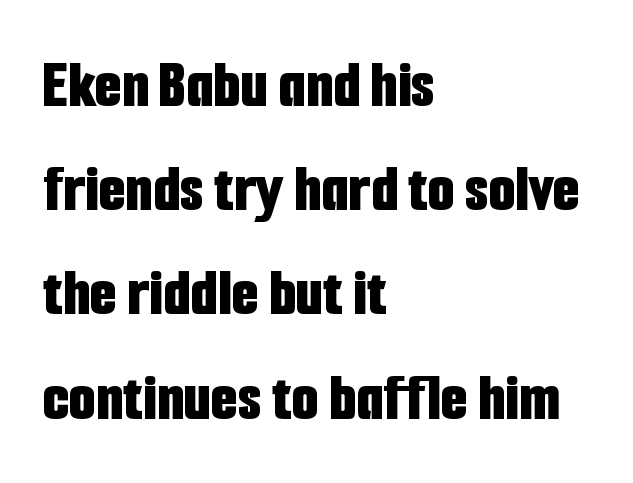
Q: Is the text bold? A: Yes.
Q: Is the text italic (slanted)? A: No, it is upright.
Q: Is the typeface a serif or a sans-serif typeface? A: Sans-serif.
Q: Is the text underlined? A: No.
Q: How is the paragraph aligned? A: Left-aligned.
Q: Is the spacing between letters normal or unusually wide? A: Normal.
Q: Is the spacing between lines tight, normal or loose? A: Normal.
Q: Width (condensed, normal, or wide)? A: Condensed.
Q: Stroke contrast? A: Low.
Q: x-height? A: Medium.
Q: Monospaced? A: No.
